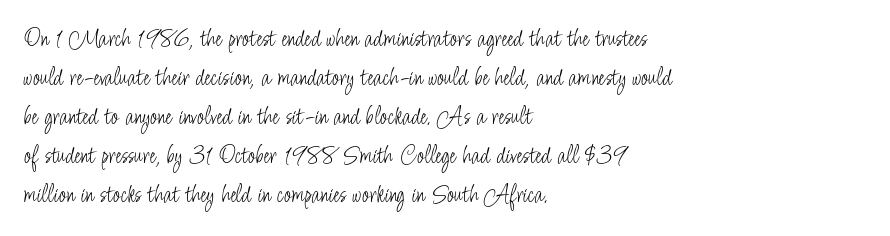
Nothing heavy about these letters — not bold at all. The block of text has a typical density, with ordinary space between rows. Quick note: underline off. The letterforms sit shoulder to shoulder at normal distance.
